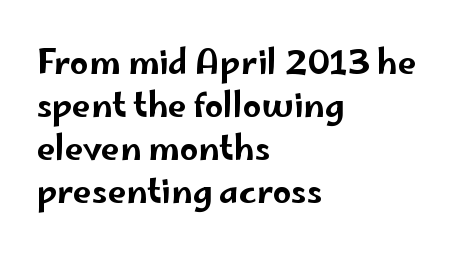
The image shows 33 px wide sans-serif type, upright; set left-aligned, normal line spacing (1.3x), normal letter spacing, not underlined; low stroke contrast and a small x-height.
